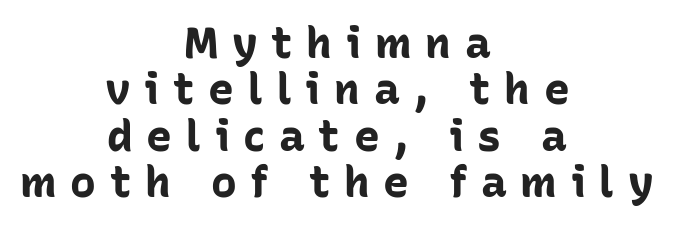
{"serif": "no", "italic": "no", "bold": "yes", "weight": "bold", "width": "normal", "stroke_contrast": "low", "x_height": "medium", "monospaced": "no", "underline": "no", "align": "center", "line_spacing": "tight", "line_spacing_ratio": 1.08, "letter_spacing": "wide", "letter_spacing_em": 0.32, "glyph_px": 43}
